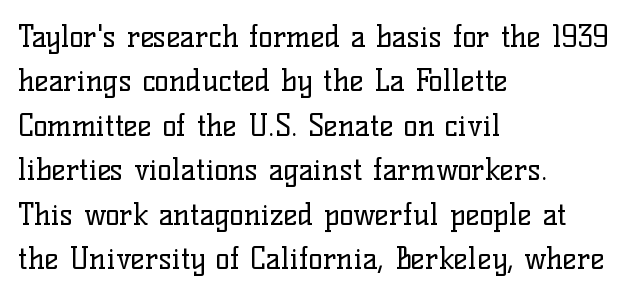
Q: Is the text bold? A: No.
Q: Is the text italic (slanted)? A: No, it is upright.
Q: Is the typeface a serif or a sans-serif typeface? A: Serif.
Q: Is the text underlined? A: No.
Q: How is the paragraph aligned? A: Left-aligned.
Q: Is the spacing between letters normal or unusually wide? A: Normal.
Q: Is the spacing between lines tight, normal or loose? A: Normal.
Q: Width (condensed, normal, or wide)? A: Normal.
Q: Stroke contrast? A: Low.
Q: x-height? A: Medium.
Q: Monospaced? A: No.
